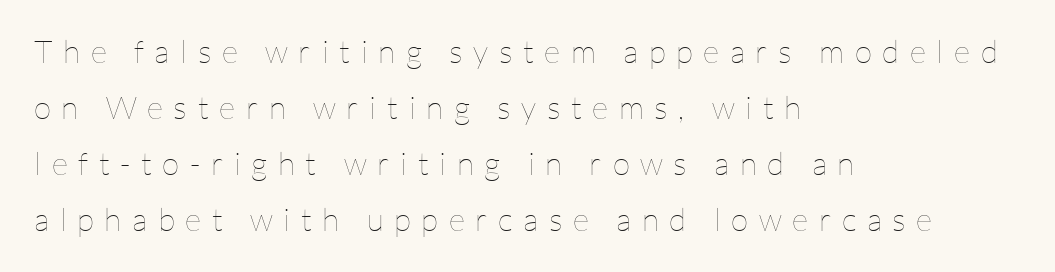
In CSS terms this would be text-align: left. Note the varied advance widths — an 'i' is clearly narrower than an 'm'. On a weight scale, this lands at 450 or below. Descender tails drop into unmarked territory.
